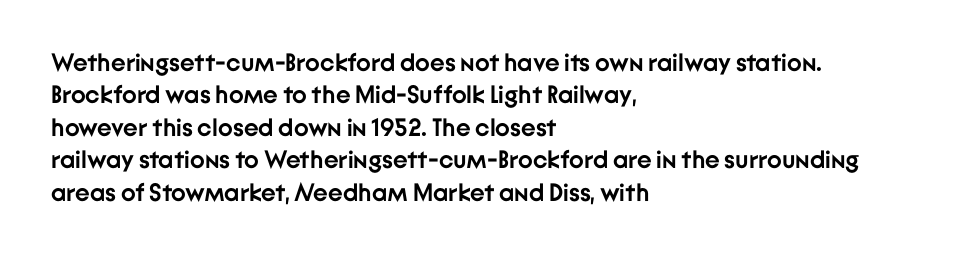
{"italic": "no", "bold": "yes", "underline": "no", "align": "left", "line_spacing": "normal", "line_spacing_ratio": 1.3, "letter_spacing": "normal", "letter_spacing_em": 0.0, "glyph_px": 25}
